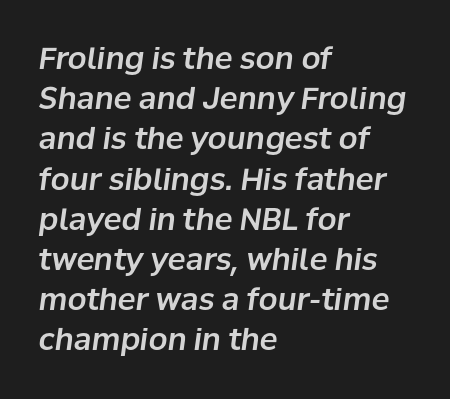
Q: Is the text italic (slanted)? A: Yes, it leans right by about 8 degrees.
Q: Is the text underlined? A: No.
Q: How is the paragraph aligned? A: Left-aligned.
Q: Is the spacing between letters normal or unusually wide? A: Normal.
Q: Is the spacing between lines tight, normal or loose? A: Normal.
Q: Width (condensed, normal, or wide)? A: Normal.
Q: Stroke contrast? A: Low.
Q: x-height? A: Medium.
Q: Monospaced? A: No.
